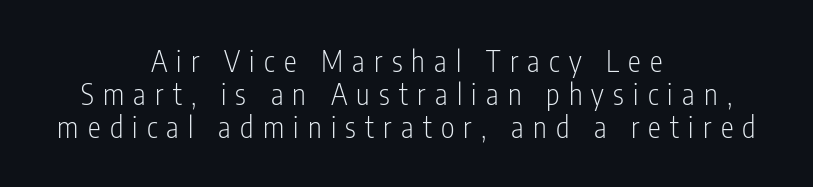
These lines are rendered in a variable-pitch font. Regarding leading, the lines here are crowded together. Both edges are ragged and mirror each other, which tells us the setting is centered. A sans-serif font was chosen for this passage. Italic? Not at all — the glyphs are vertical. No chunkiness to these letters — they're not bold.
